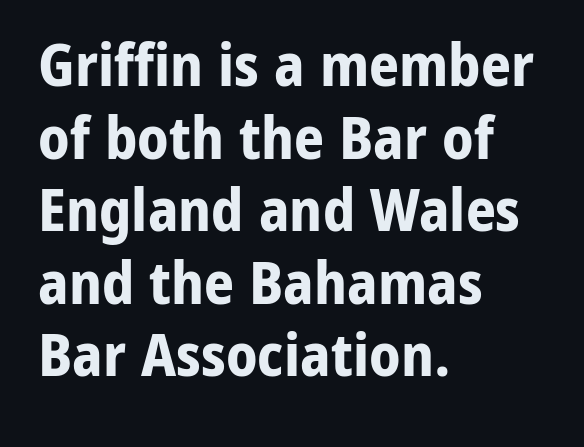
The image shows 59 px bold sans-serif type, upright; set left-aligned, line spacing 1.23x, normal letter spacing, not underlined; low stroke contrast and a medium x-height.
